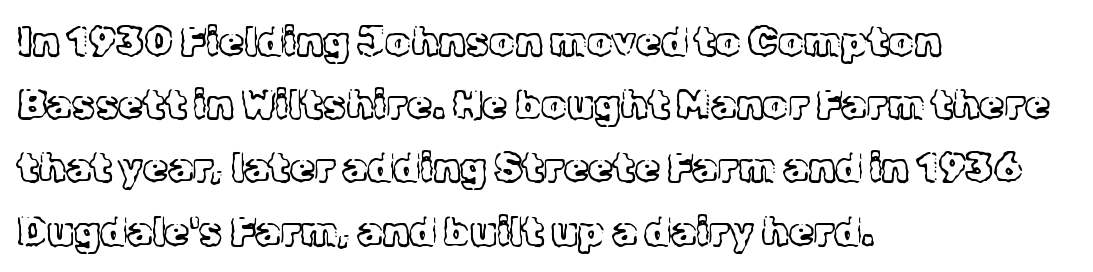
{"serif": "yes", "italic": "no", "bold": "no", "weight": "light", "width": "normal", "x_height": "medium", "monospaced": "no", "underline": "no", "align": "left", "line_spacing": "normal", "line_spacing_ratio": 1.58, "letter_spacing": "normal", "letter_spacing_em": 0.0, "glyph_px": 40}
